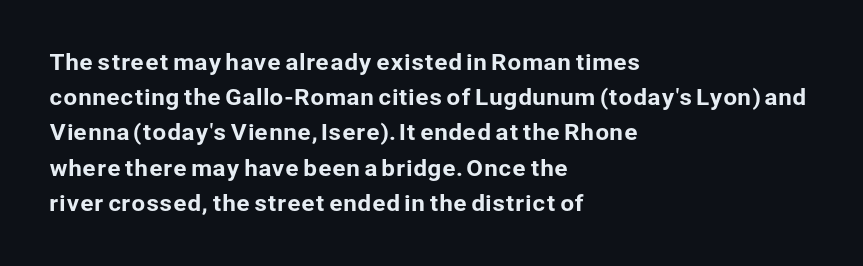
{"italic": "no", "underline": "no", "align": "left", "line_spacing": "normal", "line_spacing_ratio": 1.6, "letter_spacing": "normal", "letter_spacing_em": 0.0, "glyph_px": 22}
